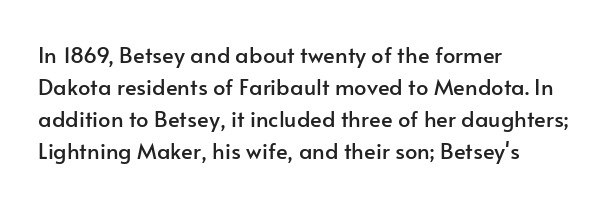
These lines were composed using upright roman letters. If you drew a ruler down the left edge, every line would touch it. In terms of leading, this rendering sits right in the middle. These lines keep a tight, regular rhythm from letter to letter. The glyphs are unaccompanied by any horizontal stroke below them.
